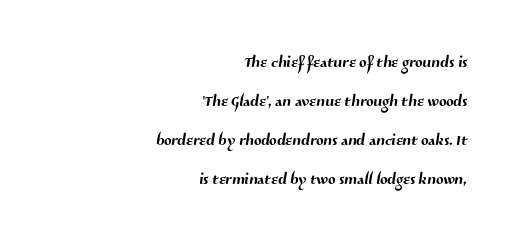
Q: Is the text underlined? A: No.
Q: How is the paragraph aligned? A: Right-aligned.
Q: Is the spacing between letters normal or unusually wide? A: Normal.
